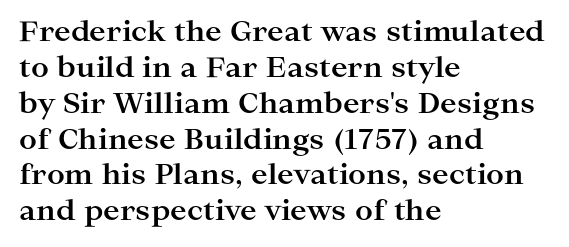
{"serif": "yes", "italic": "no", "bold": "yes", "weight": "bold", "width": "wide", "stroke_contrast": "high", "x_height": "medium", "monospaced": "no", "underline": "no", "align": "left", "line_spacing": "normal", "line_spacing_ratio": 1.28, "letter_spacing": "normal", "letter_spacing_em": 0.0, "glyph_px": 28}
